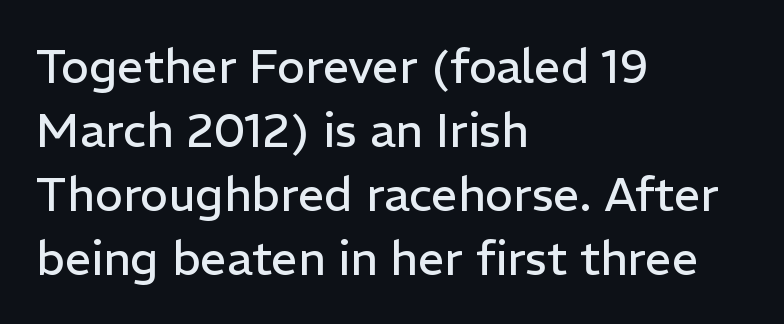
The image shows 47 px regular-weight sans-serif type, upright; set left-aligned, normal line spacing (1.36x), normal letter spacing, not underlined; low stroke contrast and a medium x-height.
